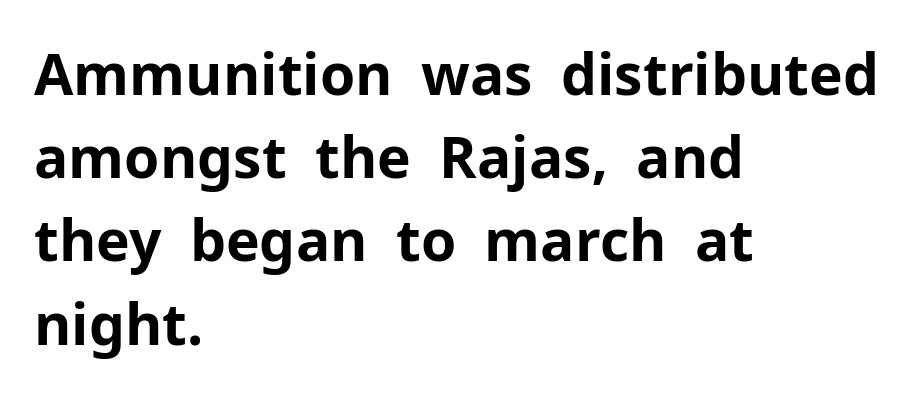
The image shows 57 px bold sans-serif type, upright; set left-aligned, normal line spacing (1.46x), normal letter spacing, not underlined; low stroke contrast and a medium x-height.
